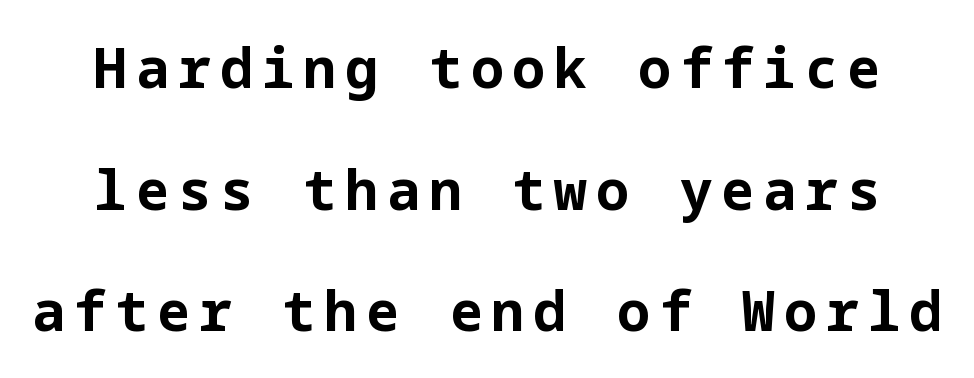
Q: Is the text bold? A: Yes.
Q: Is the text italic (slanted)? A: No, it is upright.
Q: Is the typeface a serif or a sans-serif typeface? A: Sans-serif.
Q: Is the text underlined? A: No.
Q: Is the spacing between lines tight, normal or loose? A: Loose.
Q: Width (condensed, normal, or wide)? A: Normal.
Q: Stroke contrast? A: Low.
Q: x-height? A: Medium.
